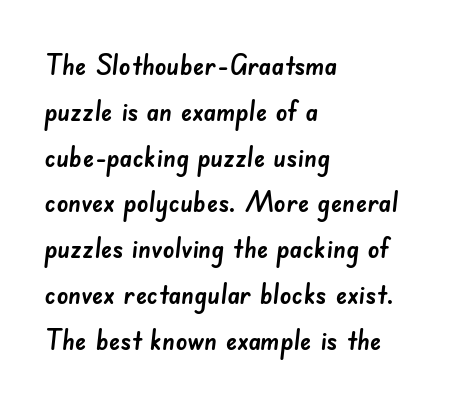
The image shows 29 px sans-serif type; set left-aligned, normal line spacing (1.58x), normal letter spacing, not underlined; low stroke contrast and a small x-height.
